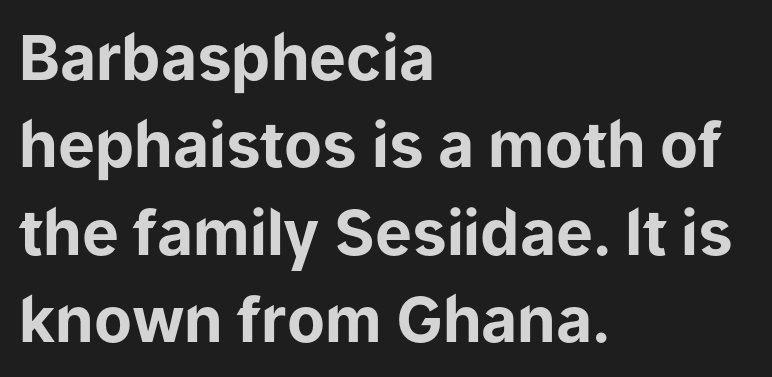
{"serif": "no", "italic": "no", "bold": "yes", "weight": "bold", "width": "normal", "stroke_contrast": "low", "x_height": "medium", "monospaced": "no", "underline": "no", "align": "left", "line_spacing": "normal", "line_spacing_ratio": 1.41, "letter_spacing": "normal", "letter_spacing_em": 0.0, "glyph_px": 62}
